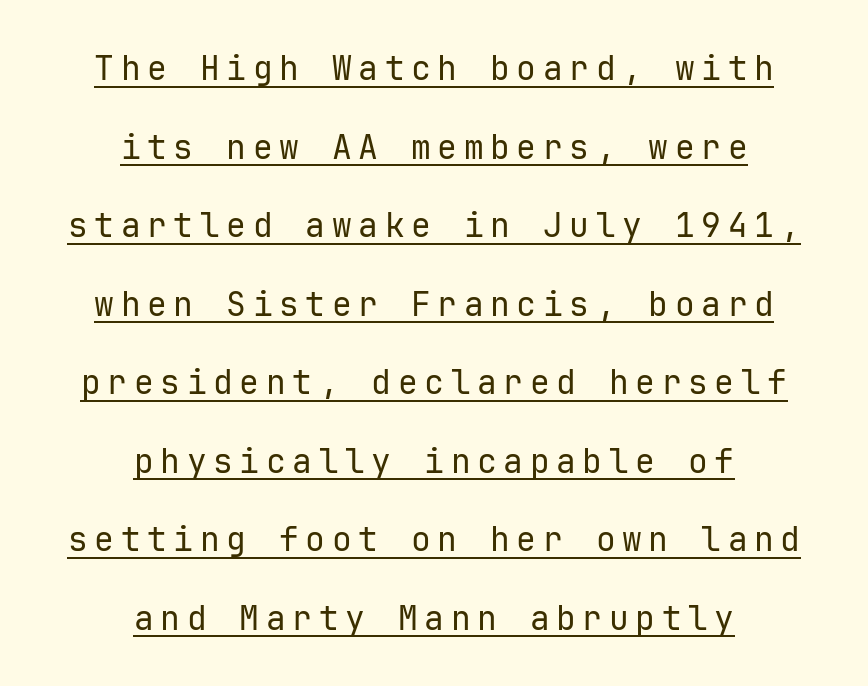
Here the glyphs are tracked loosely, breaking word shapes into spaced letters. Classification — sans serif. A baseline rule has been typeset under these characters. The weight would be labelled regular, book, light, or lighter still.
